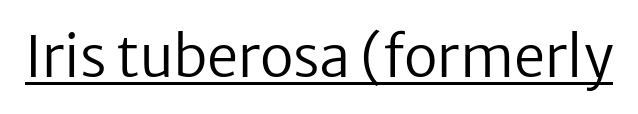
The image shows 56 px regular-weight sans-serif type, upright; set normal letter spacing, underlined; low stroke contrast and a medium x-height.
